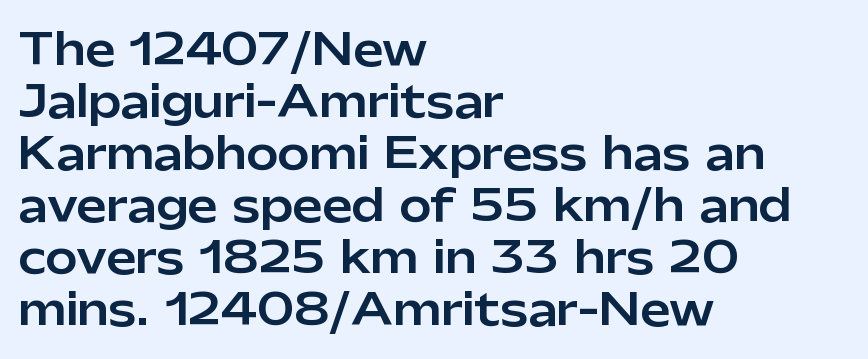
{"serif": "no", "italic": "no", "width": "normal", "stroke_contrast": "low", "x_height": "medium", "monospaced": "no", "underline": "no", "align": "left", "line_spacing_ratio": 1.21, "letter_spacing": "normal", "letter_spacing_em": 0.0, "glyph_px": 43}
